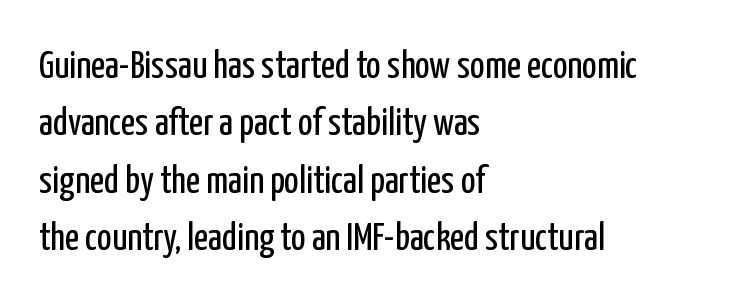
{"serif": "no", "italic": "no", "bold": "no", "weight": "regular", "width": "condensed", "stroke_contrast": "low", "x_height": "medium", "monospaced": "no", "underline": "no", "align": "left", "line_spacing": "normal", "line_spacing_ratio": 1.47, "letter_spacing": "normal", "letter_spacing_em": 0.0, "glyph_px": 39}
